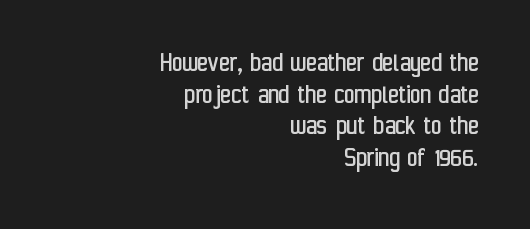
The image shows 29 px regular-weight, condensed sans-serif type, upright; set right-aligned, tight line spacing (1.09x), normal letter spacing, not underlined; low stroke contrast and a medium x-height.
